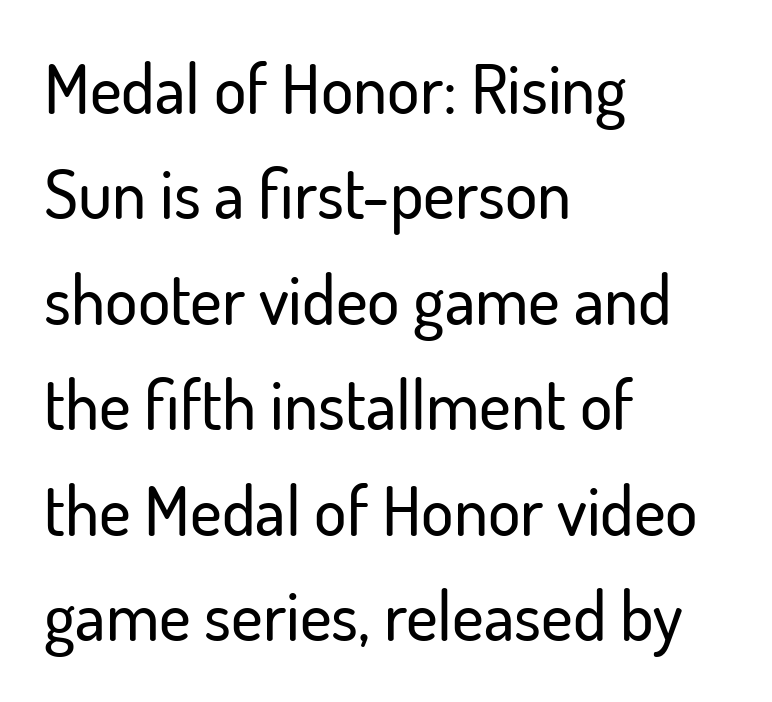
Q: Is the text italic (slanted)? A: No, it is upright.
Q: Is the typeface a serif or a sans-serif typeface? A: Sans-serif.
Q: Is the text underlined? A: No.
Q: How is the paragraph aligned? A: Left-aligned.
Q: Is the spacing between letters normal or unusually wide? A: Normal.
Q: Is the spacing between lines tight, normal or loose? A: Normal.
Q: Width (condensed, normal, or wide)? A: Normal.
Q: Stroke contrast? A: Low.
Q: x-height? A: Small.
Q: Monospaced? A: No.
